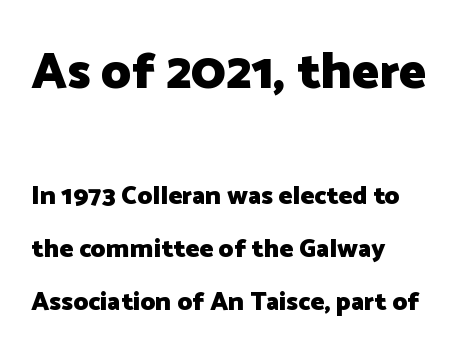
Q: Is the text bold? A: Yes.
Q: Is the text italic (slanted)? A: No, it is upright.
Q: Is the typeface a serif or a sans-serif typeface? A: Sans-serif.
Q: Is the text underlined? A: No.
Q: How is the paragraph aligned? A: Left-aligned.
Q: Is the spacing between letters normal or unusually wide? A: Normal.
Q: Is the spacing between lines tight, normal or loose? A: Loose.
Q: Which block of text is set in a larger size, the first (top) or the second (bottom)? A: The first (top) one.
Q: Width (condensed, normal, or wide)? A: Normal.
Q: Stroke contrast? A: Low.
Q: x-height? A: Medium.
Q: Monospaced? A: No.
